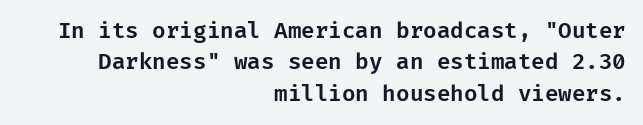
The image shows 22 px text type, upright; set right-aligned, normal line spacing (1.43x), normal letter spacing, not underlined.
